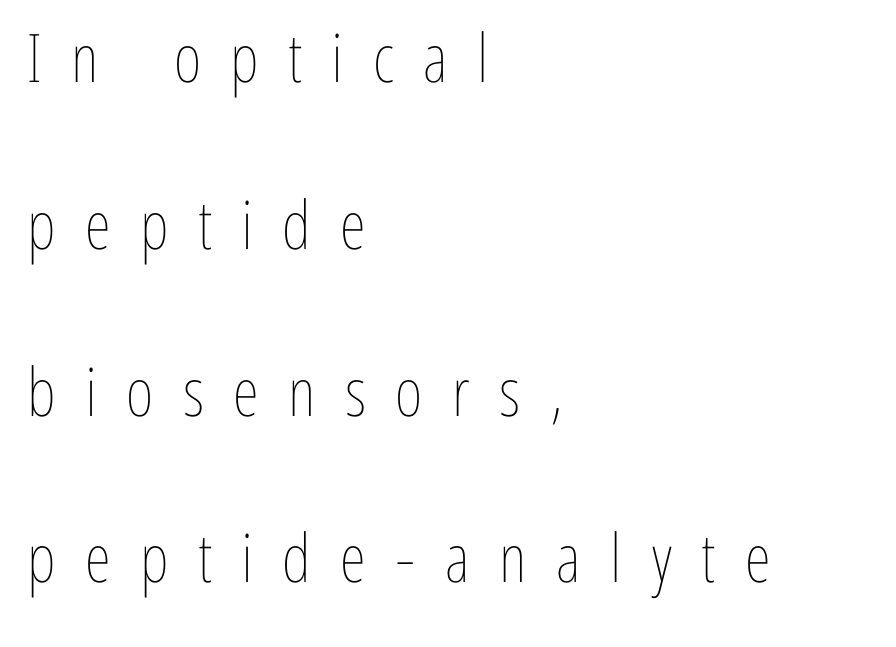
Q: Is the text bold? A: No.
Q: Is the text italic (slanted)? A: No, it is upright.
Q: Is the text underlined? A: No.
Q: How is the paragraph aligned? A: Left-aligned.
Q: Is the spacing between letters normal or unusually wide? A: Unusually wide.
Q: Is the spacing between lines tight, normal or loose? A: Loose.
Q: Width (condensed, normal, or wide)? A: Condensed.
Q: Stroke contrast? A: Low.
Q: x-height? A: Medium.
Q: Monospaced? A: No.
